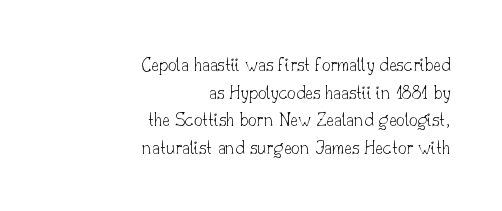
Italic: no, the glyphs are upright roman. No letter is thick-stroked: the sample isn't bold. The space beneath each line is pristine and unruled. Caption: multi-line text, flush right, ragged left. Normally led — the rows are evenly, conventionally spaced.
